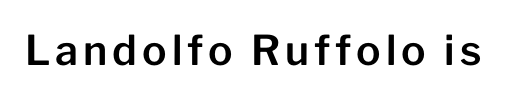
A typesetter would mark this as roman, not italic. Character widths vary here, with narrow letters taking less room than wide ones. The baseline area is clear. The typeface chosen for these lines omits serifs.
